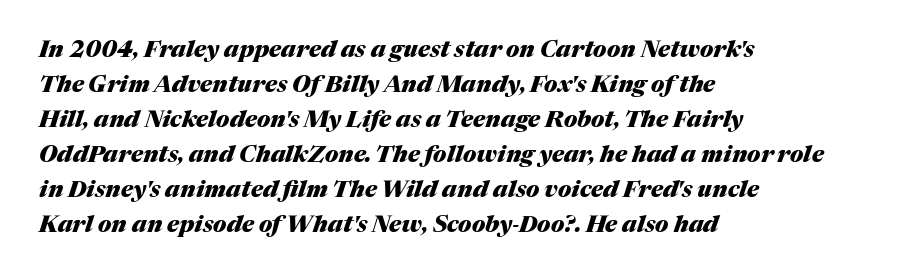
The image shows 23 px bold type, italic (leaning right); set left-aligned, normal line spacing (1.52x), normal letter spacing, not underlined.
